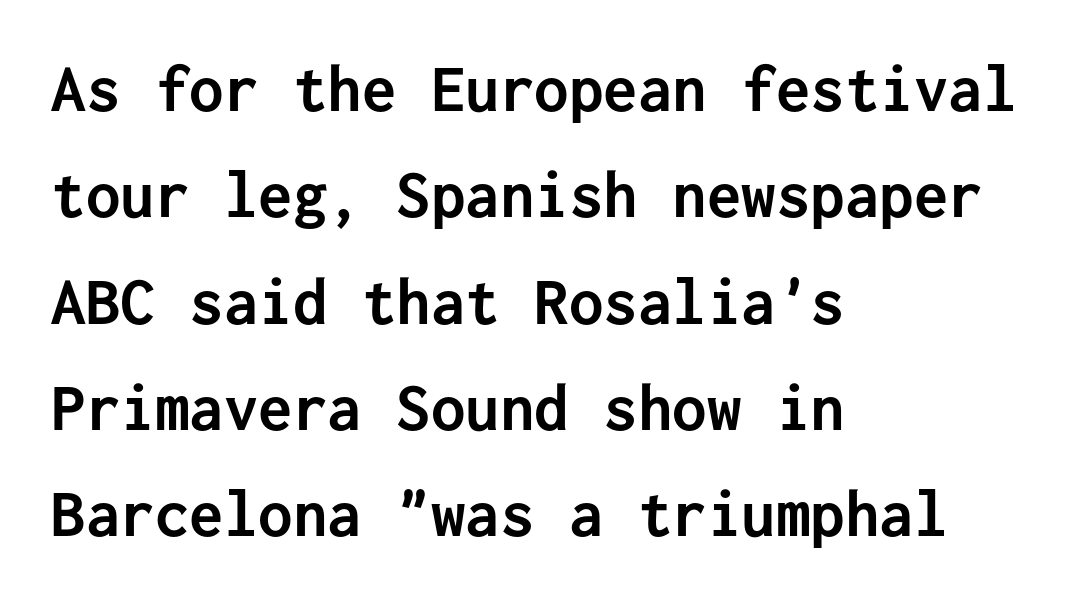
The image shows 69 px semibold sans-serif type, upright, monospaced; set left-aligned, normal line spacing (1.54x), normal letter spacing, not underlined; low stroke contrast and a medium x-height.
